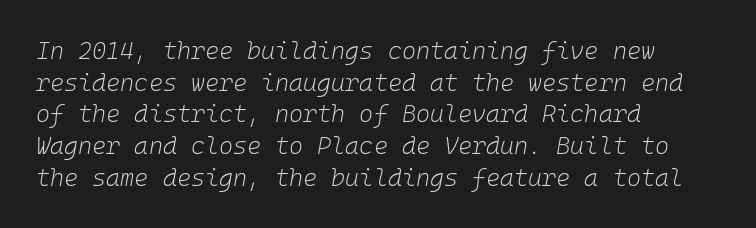
{"italic": "yes", "lean": "right", "slant_degrees": 10, "bold": "no", "underline": "no", "align": "left", "line_spacing": "normal", "line_spacing_ratio": 1.32, "letter_spacing": "normal", "letter_spacing_em": 0.0, "glyph_px": 24}
